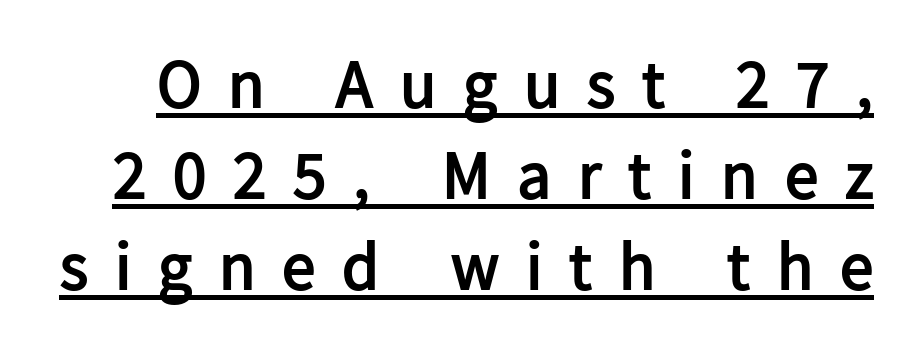
Q: Is the text bold? A: Yes.
Q: Is the text italic (slanted)? A: No, it is upright.
Q: Is the typeface a serif or a sans-serif typeface? A: Sans-serif.
Q: Is the text underlined? A: Yes.
Q: Is the spacing between letters normal or unusually wide? A: Unusually wide.
Q: Is the spacing between lines tight, normal or loose? A: Normal.
Q: Width (condensed, normal, or wide)? A: Normal.
Q: Stroke contrast? A: Low.
Q: x-height? A: Medium.
Q: Monospaced? A: No.
